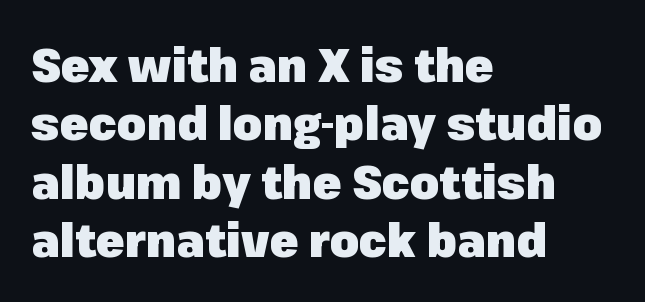
Q: Is the text bold? A: Yes.
Q: Is the text italic (slanted)? A: No, it is upright.
Q: Is the typeface a serif or a sans-serif typeface? A: Sans-serif.
Q: Is the text underlined? A: No.
Q: How is the paragraph aligned? A: Left-aligned.
Q: Is the spacing between letters normal or unusually wide? A: Normal.
Q: Width (condensed, normal, or wide)? A: Normal.
Q: Stroke contrast? A: Low.
Q: x-height? A: Medium.
Q: Monospaced? A: No.
